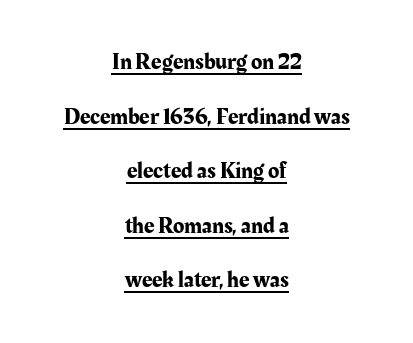
In CSS terms this would be text-align: center. Notice how a bar underscores the lettering throughout. Nope, not italic — everything's standing straight. Horizontal bands of white between lines are thick stripes. A typesetter would call this zero additional tracking.
